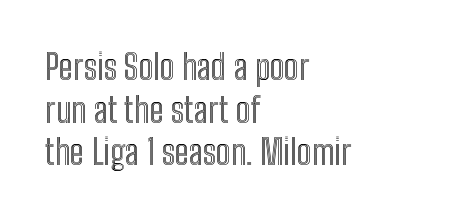
Q: Is the text italic (slanted)? A: No, it is upright.
Q: Is the text underlined? A: No.
Q: How is the paragraph aligned? A: Left-aligned.
Q: Is the spacing between letters normal or unusually wide? A: Normal.
Q: Width (condensed, normal, or wide)? A: Condensed.
Q: x-height? A: Medium.
Q: Monospaced? A: No.
